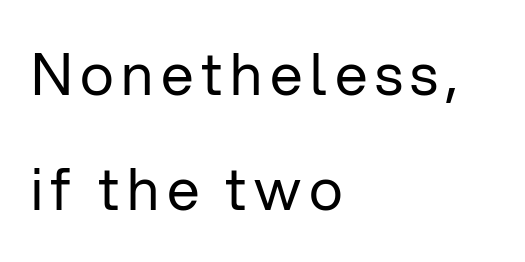
{"serif": "no", "italic": "no", "bold": "no", "weight": "regular", "width": "normal", "stroke_contrast": "low", "x_height": "medium", "monospaced": "no", "underline": "no", "align": "left", "line_spacing": "loose", "line_spacing_ratio": 1.99, "glyph_px": 58}
